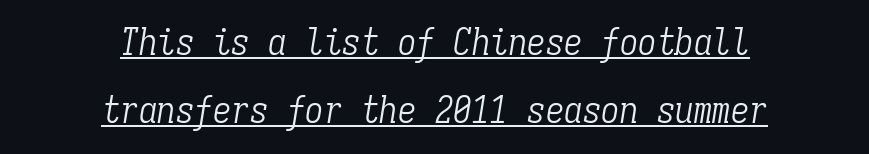
{"serif": "yes", "italic": "yes", "lean": "right", "slant_degrees": 9, "bold": "no", "weight": "light", "width": "condensed", "stroke_contrast": "low", "x_height": "medium", "monospaced": "yes", "underline": "yes", "align": "center", "line_spacing_ratio": 1.84, "letter_spacing": "normal", "letter_spacing_em": 0.0, "glyph_px": 37}
